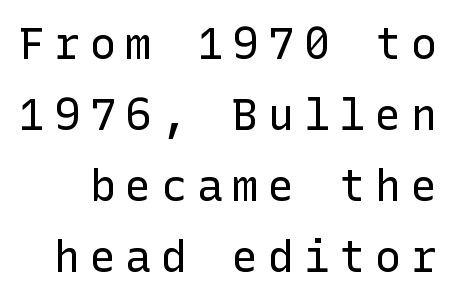
{"serif": "no", "italic": "no", "bold": "no", "weight": "regular", "width": "normal", "stroke_contrast": "low", "x_height": "medium", "underline": "no", "line_spacing": "normal", "line_spacing_ratio": 1.61, "letter_spacing": "wide", "letter_spacing_em": 0.21, "glyph_px": 44}
